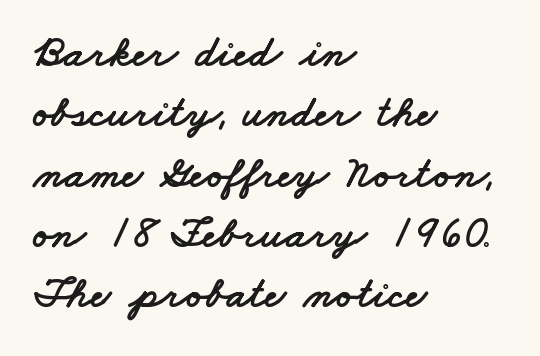
Q: Is the typeface a serif or a sans-serif typeface? A: Sans-serif.
Q: Is the text underlined? A: No.
Q: How is the paragraph aligned? A: Left-aligned.
Q: Is the spacing between letters normal or unusually wide? A: Normal.
Q: Is the spacing between lines tight, normal or loose? A: Normal.
Q: Width (condensed, normal, or wide)? A: Wide.
Q: Stroke contrast? A: Low.
Q: x-height? A: Small.
Q: Monospaced? A: No.
